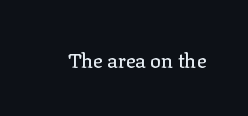
Q: Is the text italic (slanted)? A: No, it is upright.
Q: Is the text underlined? A: No.
Q: Is the spacing between letters normal or unusually wide? A: Normal.
